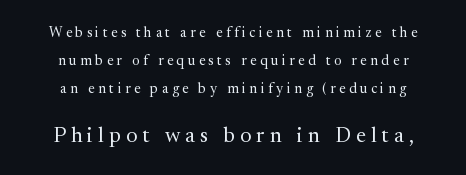
{"italic": "no", "bold": "no", "underline": "no", "align": "center", "line_spacing": "loose", "line_spacing_ratio": 1.99, "letter_spacing": "wide", "letter_spacing_em": 0.25, "larger_block": "second", "size_ratio": 1.5, "glyph_px": 21}
